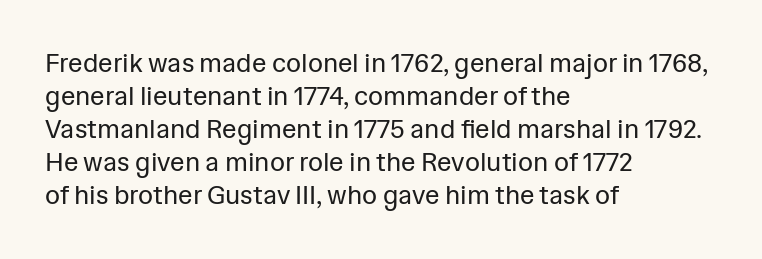
The image shows 26 px text type, upright; set left-aligned, normal line spacing (1.27x), normal letter spacing, not underlined.
